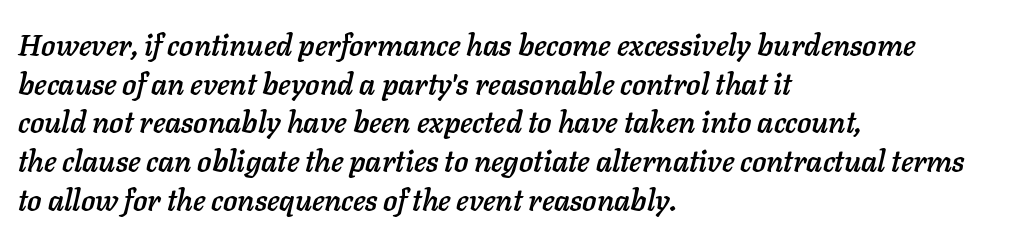
Q: Is the text italic (slanted)? A: Yes, it leans right by about 11 degrees.
Q: Is the text underlined? A: No.
Q: How is the paragraph aligned? A: Left-aligned.
Q: Is the spacing between letters normal or unusually wide? A: Normal.
Q: Is the spacing between lines tight, normal or loose? A: Normal.
Q: Width (condensed, normal, or wide)? A: Normal.
Q: Stroke contrast? A: Low.
Q: x-height? A: Medium.
Q: Monospaced? A: No.
